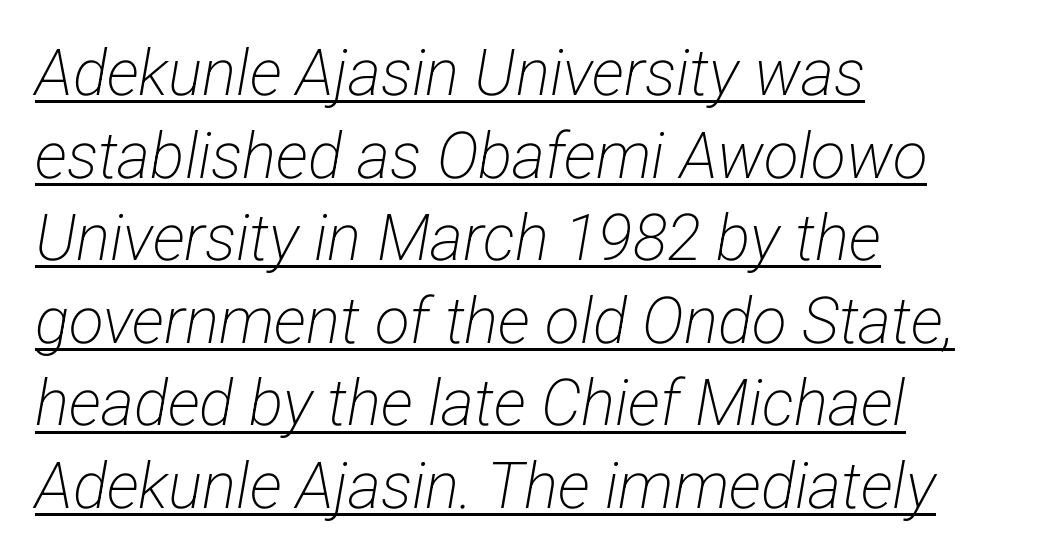
Q: Is the text bold? A: No.
Q: Is the typeface a serif or a sans-serif typeface? A: Sans-serif.
Q: Is the text underlined? A: Yes.
Q: How is the paragraph aligned? A: Left-aligned.
Q: Is the spacing between letters normal or unusually wide? A: Normal.
Q: Is the spacing between lines tight, normal or loose? A: Normal.
Q: Width (condensed, normal, or wide)? A: Condensed.
Q: Stroke contrast? A: Low.
Q: x-height? A: Medium.
Q: Monospaced? A: No.
